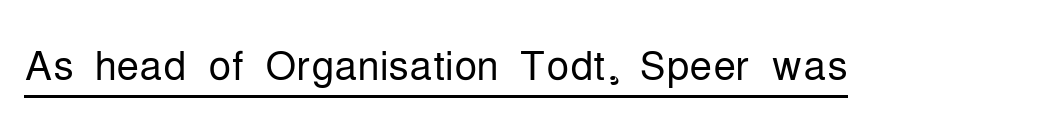
The rendered words wear a rule along their underside. This sample uses an upright cut, with every glyph sitting square on the baseline. A light-to-regular cut is what we see here. The face used here is rendered with its standard letterfit. These lines are rendered in a variable-pitch font. The letters carry no serifs — their stems end cleanly without finishing strokes.
